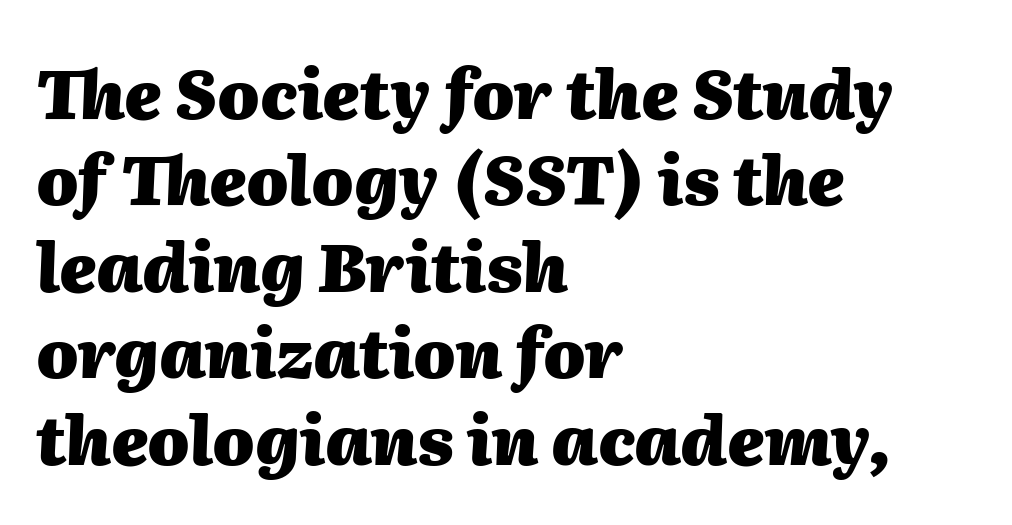
{"italic": "yes", "lean": "right", "slant_degrees": 2, "bold": "yes", "weight": "heavy", "width": "normal", "stroke_contrast": "medium", "x_height": "medium", "monospaced": "no", "underline": "no", "align": "left", "line_spacing": "normal", "line_spacing_ratio": 1.29, "letter_spacing": "normal", "letter_spacing_em": 0.0, "glyph_px": 67}
